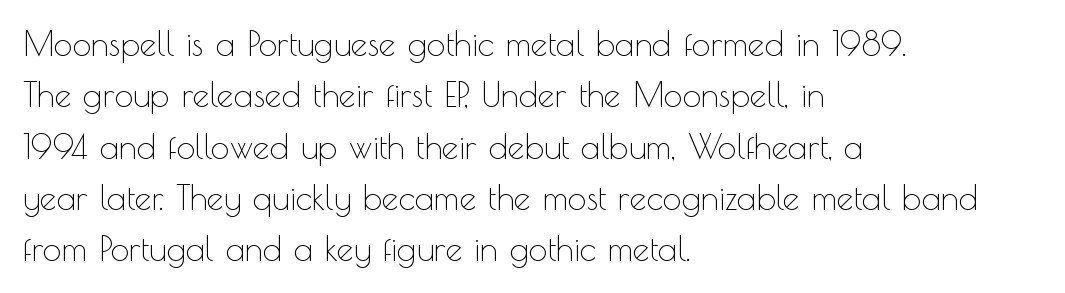
Q: Is the text bold? A: No.
Q: Is the text italic (slanted)? A: No, it is upright.
Q: Is the typeface a serif or a sans-serif typeface? A: Sans-serif.
Q: Is the text underlined? A: No.
Q: How is the paragraph aligned? A: Left-aligned.
Q: Is the spacing between letters normal or unusually wide? A: Normal.
Q: Is the spacing between lines tight, normal or loose? A: Normal.
Q: Width (condensed, normal, or wide)? A: Normal.
Q: x-height? A: Small.
Q: Monospaced? A: No.
